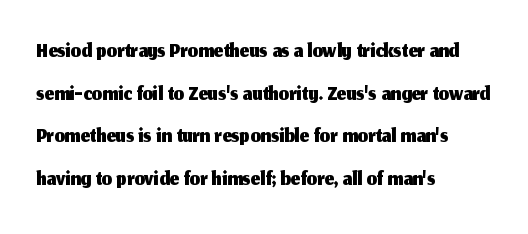
The image shows 33 px sans-serif type, upright; set left-aligned, normal line spacing (1.29x), normal letter spacing, not underlined; medium stroke contrast and a medium x-height.
